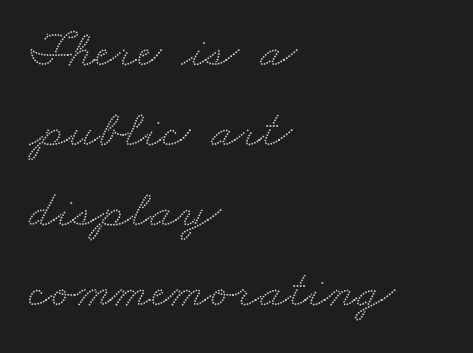
Q: Is the typeface a serif or a sans-serif typeface? A: Serif.
Q: Is the text underlined? A: No.
Q: How is the paragraph aligned? A: Left-aligned.
Q: Is the spacing between letters normal or unusually wide? A: Normal.
Q: Is the spacing between lines tight, normal or loose? A: Normal.
Q: Width (condensed, normal, or wide)? A: Wide.
Q: Stroke contrast? A: Medium.
Q: x-height? A: Small.
Q: Monospaced? A: No.
